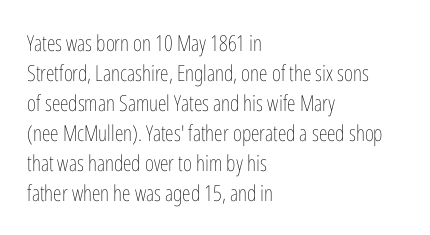
{"italic": "no", "bold": "no", "underline": "no", "align": "left", "line_spacing": "normal", "line_spacing_ratio": 1.36, "letter_spacing": "normal", "letter_spacing_em": 0.0, "glyph_px": 22}
